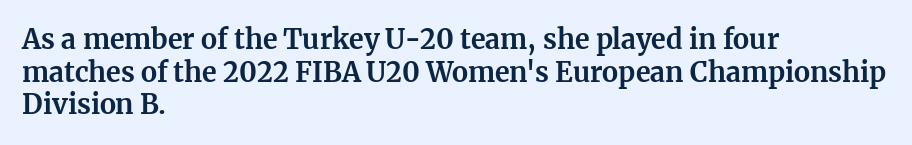
The glyphs are unaccompanied by any horizontal stroke below them. The passage shown is emphatically bold. The lettering holds an erect, upright posture throughout. Here the glyphs are tracked normally, forming tight word shapes.
